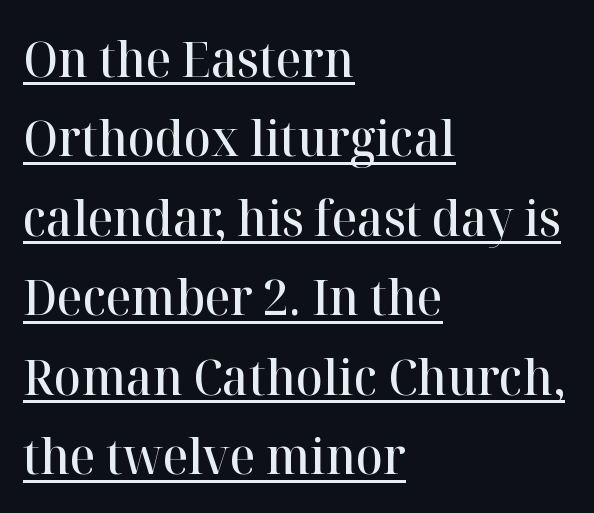
Q: Is the text bold? A: Semi-bold.
Q: Is the text italic (slanted)? A: No, it is upright.
Q: Is the typeface a serif or a sans-serif typeface? A: Serif.
Q: Is the text underlined? A: Yes.
Q: How is the paragraph aligned? A: Left-aligned.
Q: Is the spacing between letters normal or unusually wide? A: Normal.
Q: Is the spacing between lines tight, normal or loose? A: Normal.
Q: Width (condensed, normal, or wide)? A: Normal.
Q: Stroke contrast? A: High.
Q: x-height? A: Medium.
Q: Monospaced? A: No.
